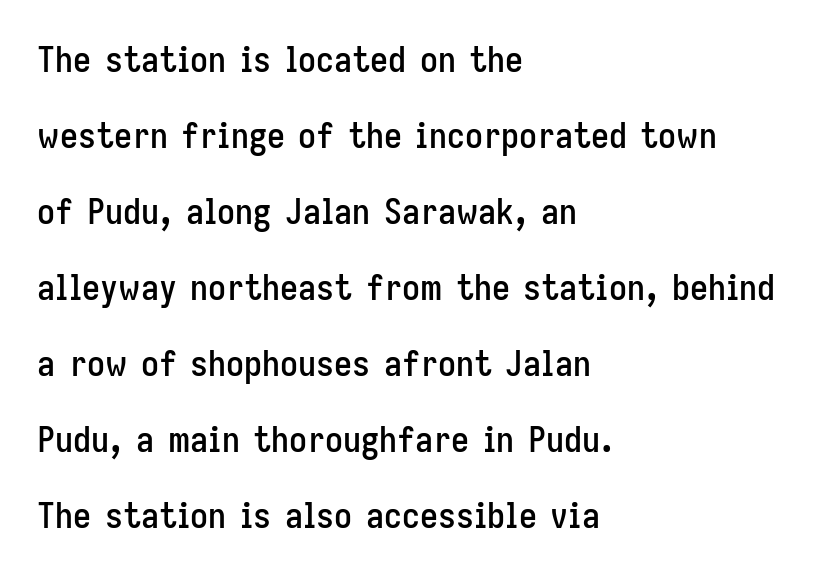
The image shows 36 px condensed sans-serif type, upright; set left-aligned, loose line spacing (2.11x), normal letter spacing, not underlined; low stroke contrast and a medium x-height.
